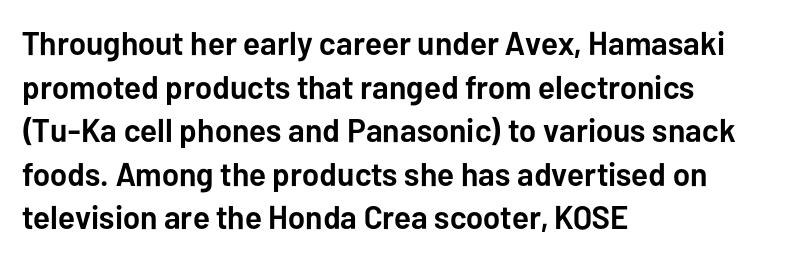
{"serif": "no", "italic": "no", "bold": "yes", "weight": "semibold", "width": "normal", "stroke_contrast": "low", "x_height": "medium", "monospaced": "no", "underline": "no", "align": "left", "line_spacing": "normal", "line_spacing_ratio": 1.32, "letter_spacing": "normal", "letter_spacing_em": 0.0, "glyph_px": 33}
